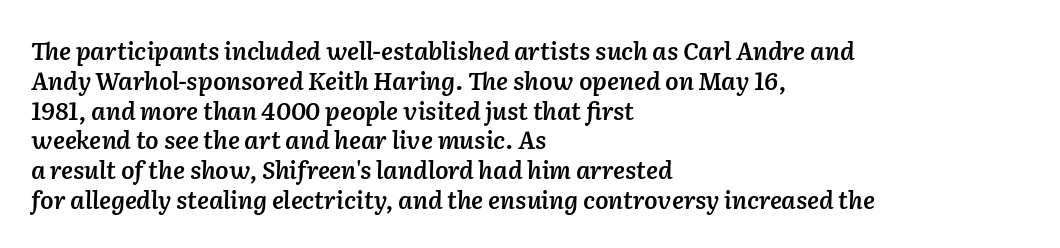
Compared with an ordinary text face, these strokes are moderately heavier — a semibold. The rendering applies a slant to the glyphs. If you drew a ruler down the left edge, every line would touch it. The horizontal fit of the characters is conventional and even. Honestly, there is no underline to notice here at all.
